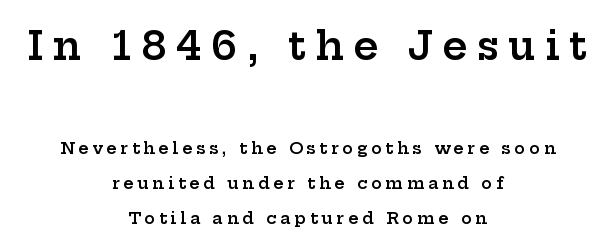
Q: Is the text bold? A: Semi-bold.
Q: Is the text italic (slanted)? A: No, it is upright.
Q: Is the typeface a serif or a sans-serif typeface? A: Serif.
Q: Is the text underlined? A: No.
Q: How is the paragraph aligned? A: Centered.
Q: Is the spacing between letters normal or unusually wide? A: Unusually wide.
Q: Is the spacing between lines tight, normal or loose? A: Loose.
Q: Which block of text is set in a larger size, the first (top) or the second (bottom)? A: The first (top) one.
Q: Width (condensed, normal, or wide)? A: Wide.
Q: Stroke contrast? A: Low.
Q: x-height? A: Medium.
Q: Monospaced? A: No.
